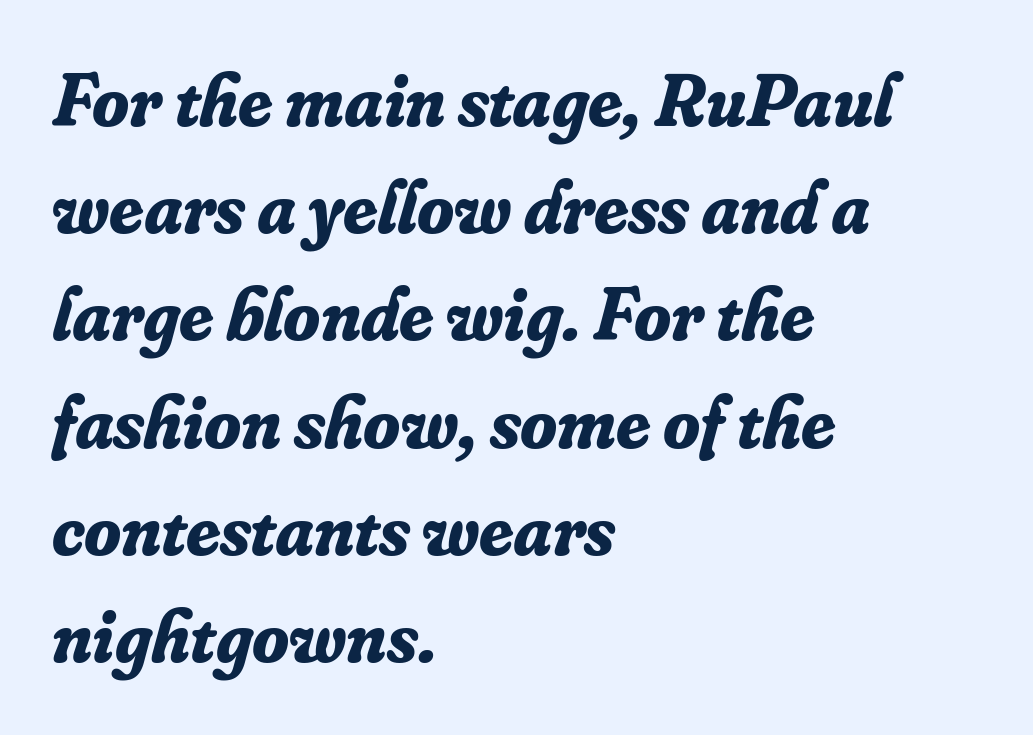
{"serif": "yes", "italic": "yes", "lean": "right", "slant_degrees": 16, "bold": "yes", "weight": "bold", "width": "normal", "stroke_contrast": "low", "x_height": "small", "monospaced": "no", "underline": "no", "align": "left", "line_spacing": "normal", "line_spacing_ratio": 1.43, "letter_spacing": "normal", "letter_spacing_em": 0.0, "glyph_px": 75}
